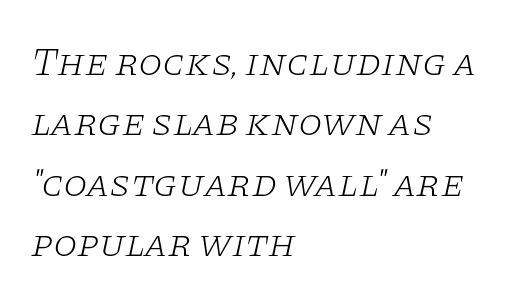
Q: Is the text bold? A: No.
Q: Is the text italic (slanted)? A: Yes, it leans right by about 11 degrees.
Q: Is the typeface a serif or a sans-serif typeface? A: Serif.
Q: Is the text underlined? A: No.
Q: How is the paragraph aligned? A: Left-aligned.
Q: Is the spacing between letters normal or unusually wide? A: Normal.
Q: Is the spacing between lines tight, normal or loose? A: Normal.
Q: Width (condensed, normal, or wide)? A: Wide.
Q: Stroke contrast? A: Low.
Q: x-height? A: Large.
Q: Monospaced? A: No.
